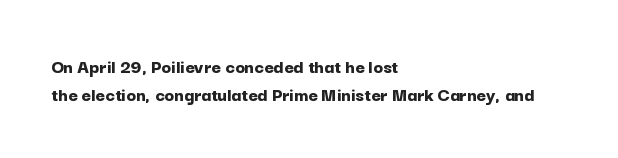
The image shows 20 px bold type, upright; set left-aligned, normal line spacing (1.38x), normal letter spacing, not underlined.
